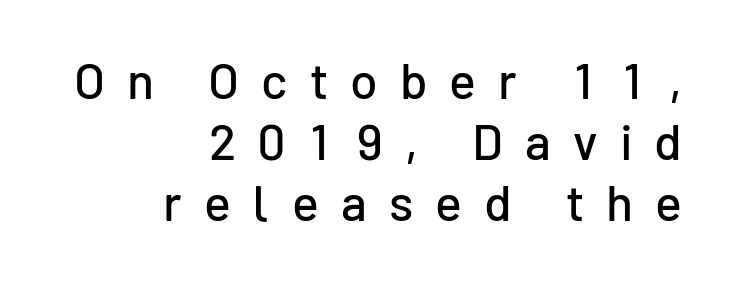
Q: Is the text italic (slanted)? A: No, it is upright.
Q: Is the typeface a serif or a sans-serif typeface? A: Sans-serif.
Q: Is the text underlined? A: No.
Q: How is the paragraph aligned? A: Right-aligned.
Q: Is the spacing between letters normal or unusually wide? A: Unusually wide.
Q: Width (condensed, normal, or wide)? A: Normal.
Q: Stroke contrast? A: Low.
Q: x-height? A: Medium.
Q: Monospaced? A: No.
